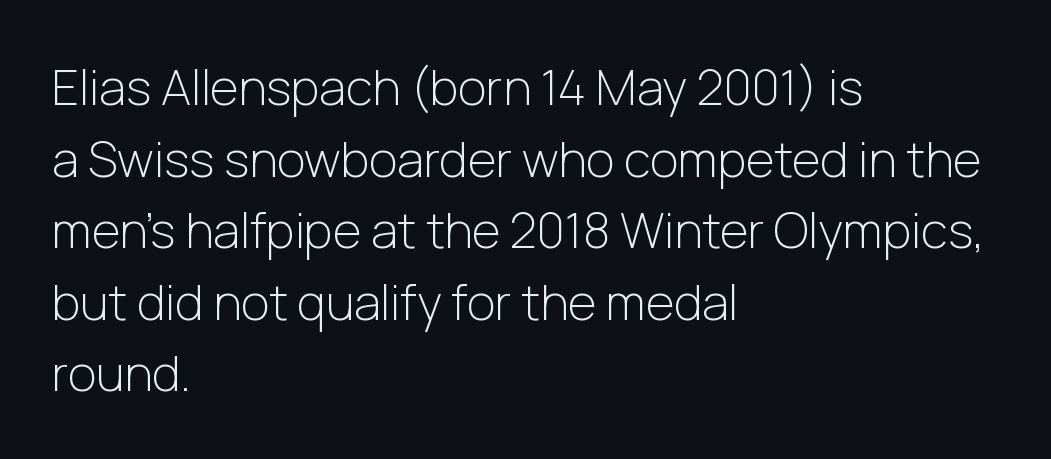
The rendering keeps characters at their native spacing. Any mark beneath the type? The region is blank. Note the varied advance widths — an 'i' is clearly narrower than an 'm'. A classic flush-left, rag-right setting is used for this passage. Unlike a traditional serif, this face leaves its strokes unadorned. No chunkiness to these letters — they're not bold.
